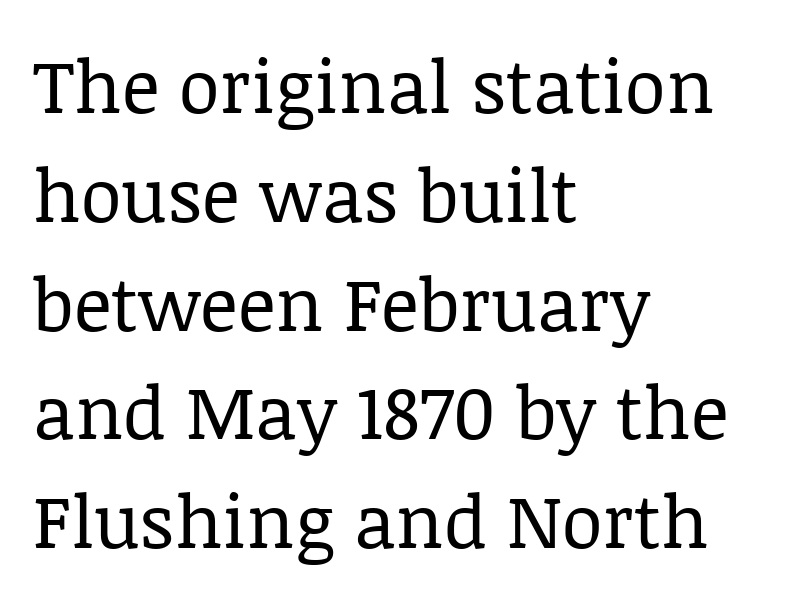
Q: Is the text bold? A: No.
Q: Is the text italic (slanted)? A: No, it is upright.
Q: Is the typeface a serif or a sans-serif typeface? A: Serif.
Q: Is the text underlined? A: No.
Q: How is the paragraph aligned? A: Left-aligned.
Q: Is the spacing between letters normal or unusually wide? A: Normal.
Q: Is the spacing between lines tight, normal or loose? A: Normal.
Q: Width (condensed, normal, or wide)? A: Normal.
Q: Stroke contrast? A: Low.
Q: x-height? A: Large.
Q: Monospaced? A: No.
